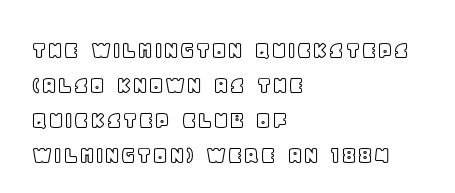
{"italic": "no", "underline": "no", "align": "left", "line_spacing": "normal", "line_spacing_ratio": 1.34, "letter_spacing": "normal", "letter_spacing_em": 0.0, "glyph_px": 26}
